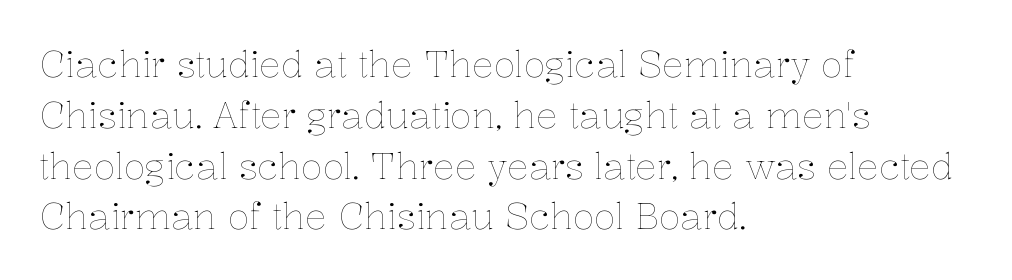
The image shows 36 px thin type, upright; set left-aligned, normal line spacing (1.41x), normal letter spacing, not underlined; low stroke contrast and a medium x-height.
